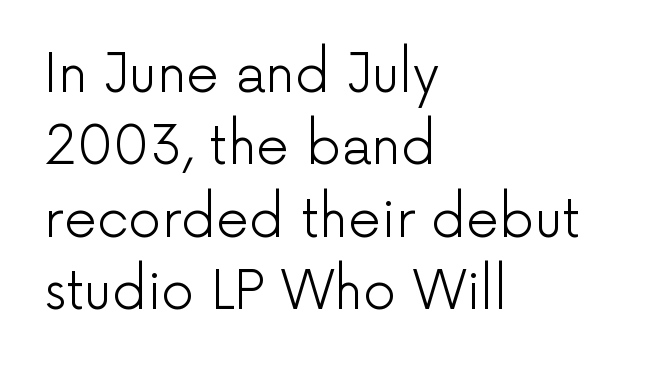
Q: Is the text bold? A: No.
Q: Is the text italic (slanted)? A: No, it is upright.
Q: Is the typeface a serif or a sans-serif typeface? A: Sans-serif.
Q: Is the text underlined? A: No.
Q: How is the paragraph aligned? A: Left-aligned.
Q: Is the spacing between letters normal or unusually wide? A: Normal.
Q: Is the spacing between lines tight, normal or loose? A: Normal.
Q: Width (condensed, normal, or wide)? A: Normal.
Q: Stroke contrast? A: Low.
Q: x-height? A: Medium.
Q: Monospaced? A: No.
